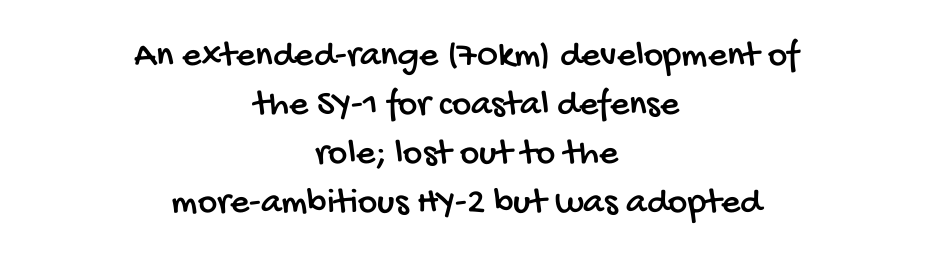
A typesetter would call this leading conventional body-copy spacing. The gaps between neighbouring characters are ordinary and unremarkable. The font family rendered here belongs to the sans-serif group. The compositor balanced each line on the midline. A typesetter would call this proportional, since set widths differ per character. This rendering features lettering with no underline.
